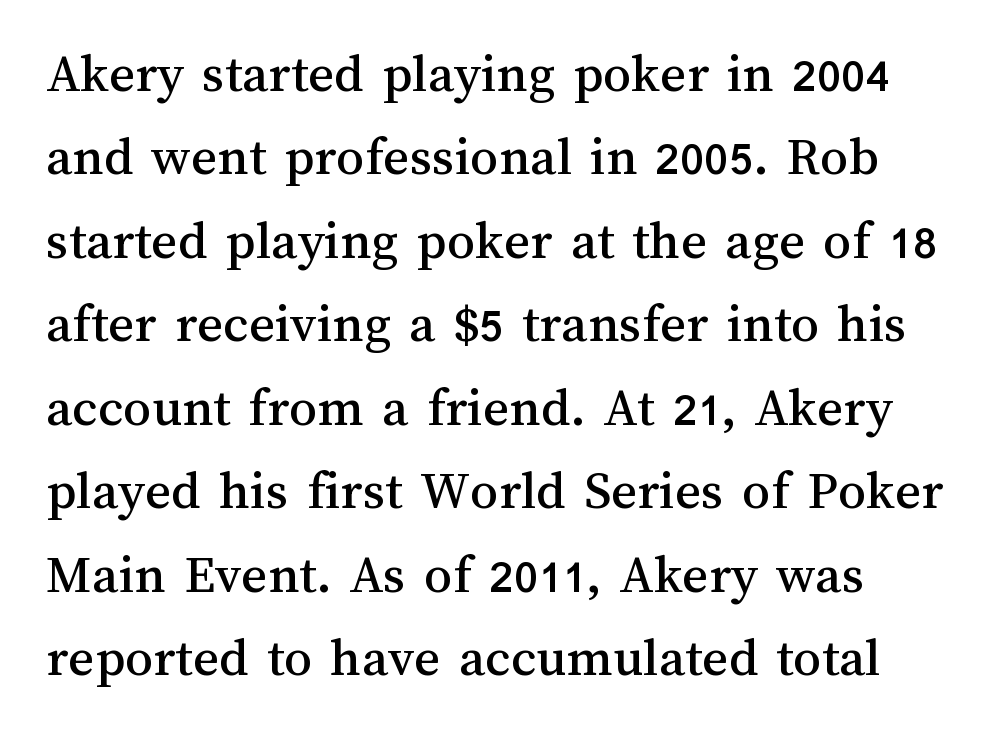
Alignment: flush left. Normally led — the rows are evenly, conventionally spaced. The line texture is even and compact thanks to regular tracking. Think of a printed novel: that variable character pitch is what you see here. The gap between lines stays unmarked. Posture: straight, roman, zero tilt.
